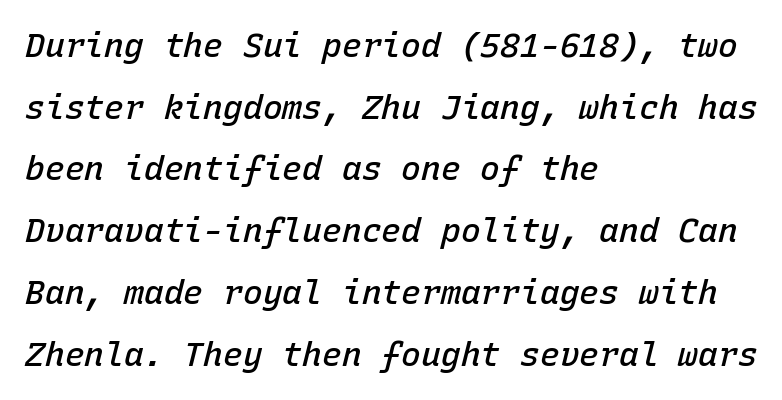
The passage shown is semibold, sitting just below true bold. The passage shown is not underscored anywhere. If you drew a line through each stem, it would be angled. The rendering keeps characters at their native spacing. These lines stack with their left ends in a neat column.
